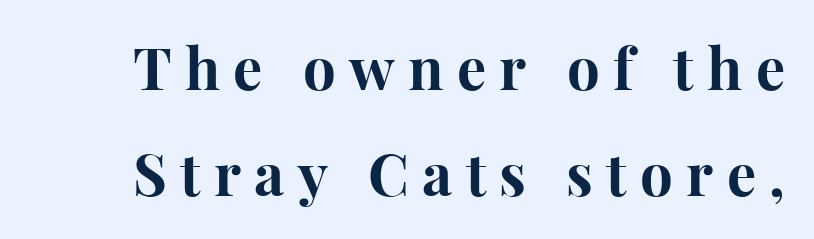
The image shows 58 px bold serif type, upright; set line spacing 1.83x, unusually wide letter spacing (+0.23 em), not underlined; high stroke contrast and a medium x-height.
